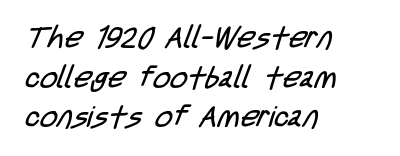
This sample is left-justified, so line endings fall wherever the words run out. In terms of letterspacing, this is plain default setting. Is there much room between lines? A standard amount, neither cramped nor airy. Here the designer chose a conventional face with non-uniform glyph widths. Underlining? Definitely not there. Caption: face not bold, strokes unweighted.
